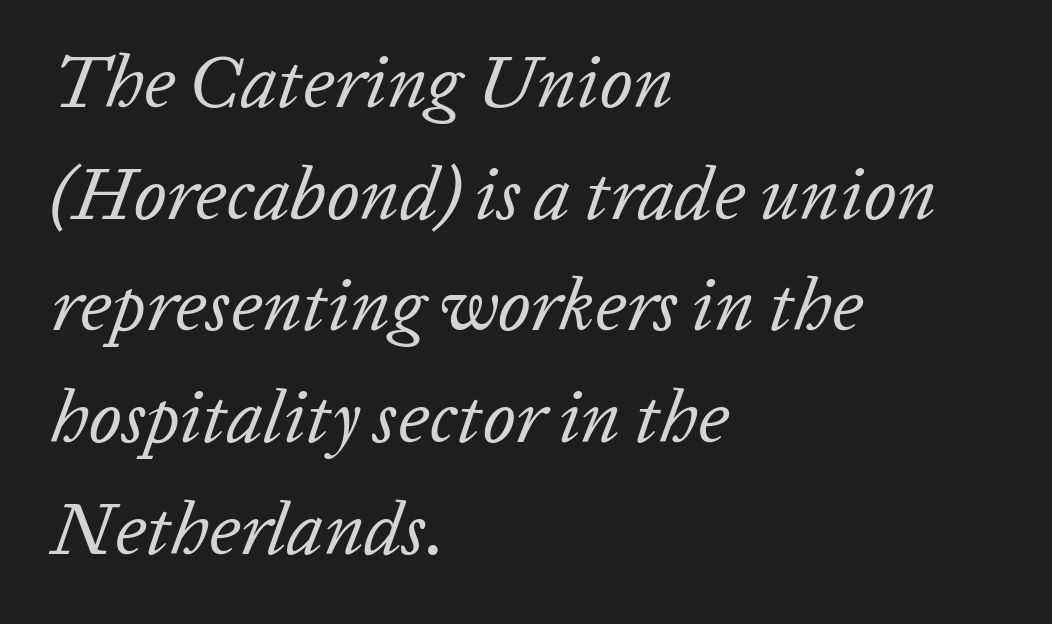
{"italic": "yes", "lean": "right", "slant_degrees": 20, "bold": "no", "weight": "regular", "width": "normal", "stroke_contrast": "low", "x_height": "medium", "monospaced": "no", "underline": "no", "align": "left", "line_spacing": "normal", "line_spacing_ratio": 1.51, "letter_spacing": "normal", "letter_spacing_em": 0.0, "glyph_px": 74}
